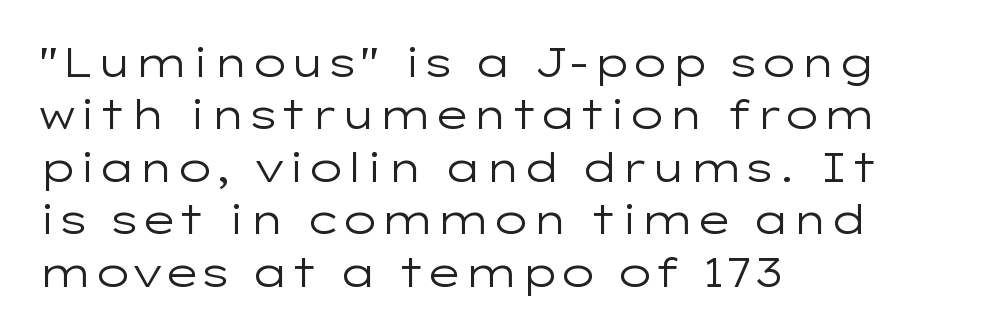
The image shows 40 px regular-weight, wide sans-serif type, upright; set left-aligned, normal line spacing (1.31x), normal letter spacing, not underlined; low stroke contrast and a medium x-height.
